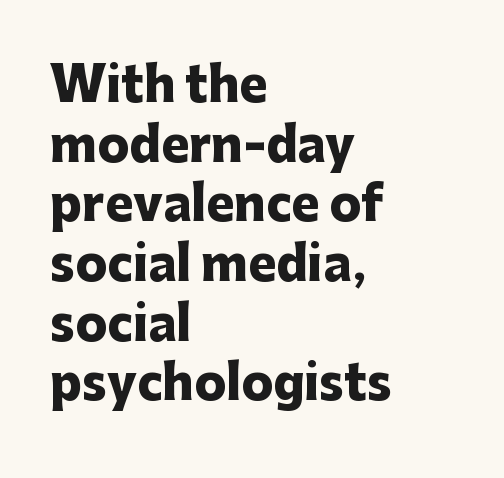
Q: Is the text bold? A: Yes.
Q: Is the text italic (slanted)? A: No, it is upright.
Q: Is the typeface a serif or a sans-serif typeface? A: Sans-serif.
Q: Is the text underlined? A: No.
Q: How is the paragraph aligned? A: Left-aligned.
Q: Is the spacing between letters normal or unusually wide? A: Normal.
Q: Is the spacing between lines tight, normal or loose? A: Normal.
Q: Width (condensed, normal, or wide)? A: Normal.
Q: Stroke contrast? A: Low.
Q: x-height? A: Medium.
Q: Monospaced? A: No.
